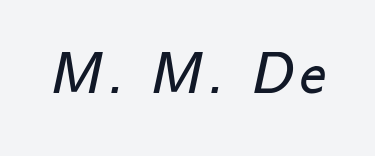
Q: Is the text bold? A: No.
Q: Is the typeface a serif or a sans-serif typeface? A: Sans-serif.
Q: Is the text underlined? A: No.
Q: Width (condensed, normal, or wide)? A: Normal.
Q: Stroke contrast? A: Low.
Q: x-height? A: Small.
Q: Monospaced? A: No.
